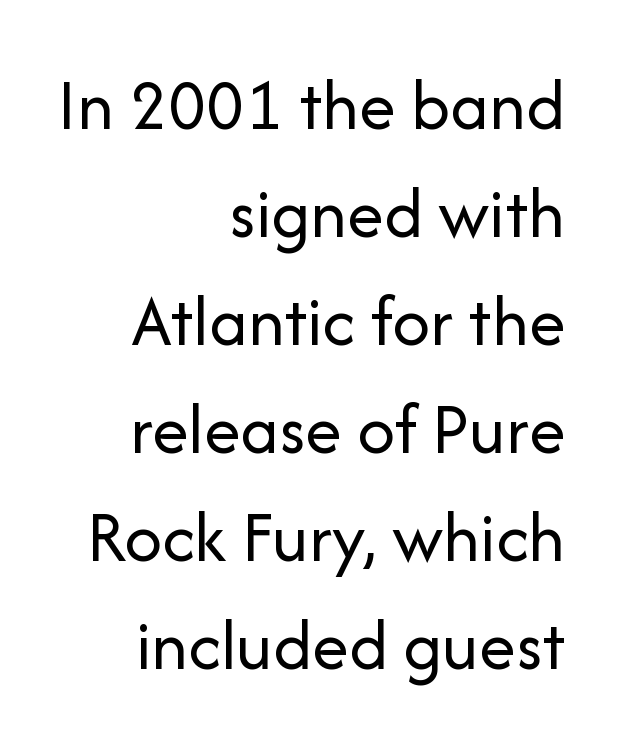
Inter-character spacing is left at the font's built-in metrics. Just letters on the line, the space beneath them empty. The type family on display is of the sans-serif kind. Successive baselines arrive at the customary interval. The typesetter chose a ragged-left arrangement here. Weight: regular or lighter.
